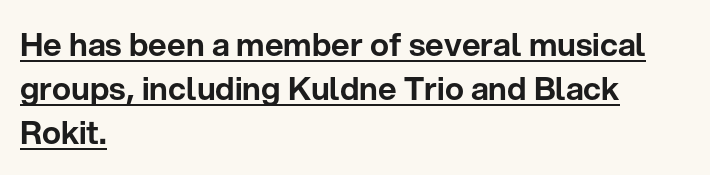
{"serif": "no", "italic": "no", "width": "normal", "stroke_contrast": "low", "x_height": "medium", "monospaced": "no", "underline": "yes", "align": "left", "line_spacing": "normal", "line_spacing_ratio": 1.37, "letter_spacing": "normal", "letter_spacing_em": 0.0, "glyph_px": 32}
